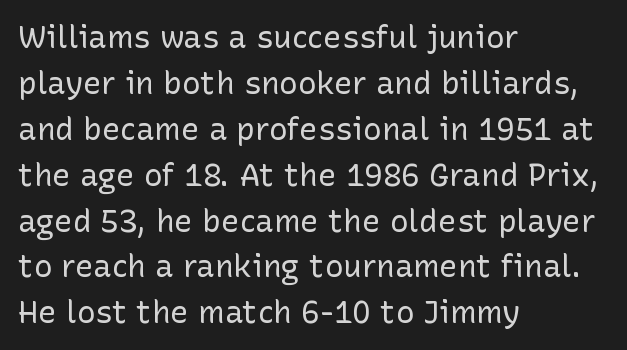
{"serif": "no", "italic": "no", "bold": "no", "weight": "regular", "width": "normal", "stroke_contrast": "low", "x_height": "medium", "monospaced": "no", "underline": "no", "align": "left", "line_spacing": "normal", "line_spacing_ratio": 1.48, "letter_spacing": "normal", "letter_spacing_em": 0.0, "glyph_px": 31}
